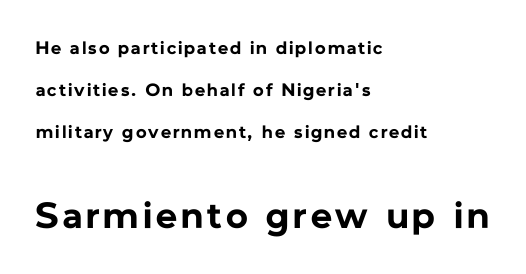
{"serif": "no", "italic": "no", "bold": "yes", "weight": "bold", "width": "normal", "stroke_contrast": "low", "x_height": "medium", "monospaced": "no", "underline": "no", "align": "left", "line_spacing": "loose", "line_spacing_ratio": 2.34, "larger_block": "second", "size_ratio": 2.06, "glyph_px": 37}
